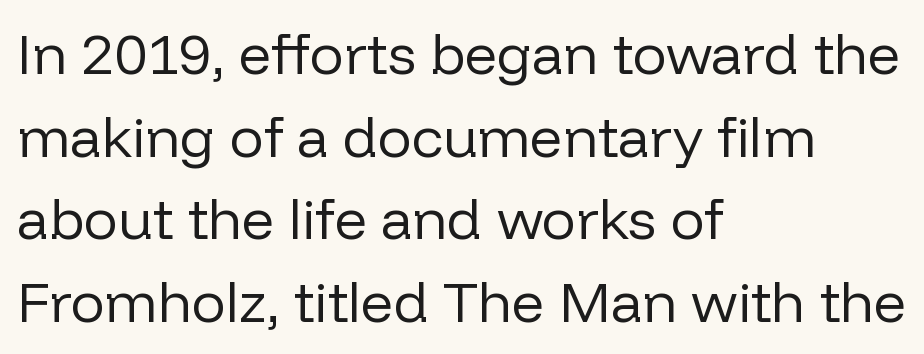
Q: Is the text bold? A: No.
Q: Is the text italic (slanted)? A: No, it is upright.
Q: Is the typeface a serif or a sans-serif typeface? A: Sans-serif.
Q: Is the text underlined? A: No.
Q: How is the paragraph aligned? A: Left-aligned.
Q: Is the spacing between letters normal or unusually wide? A: Normal.
Q: Is the spacing between lines tight, normal or loose? A: Normal.
Q: Width (condensed, normal, or wide)? A: Normal.
Q: Stroke contrast? A: Low.
Q: x-height? A: Medium.
Q: Monospaced? A: No.
